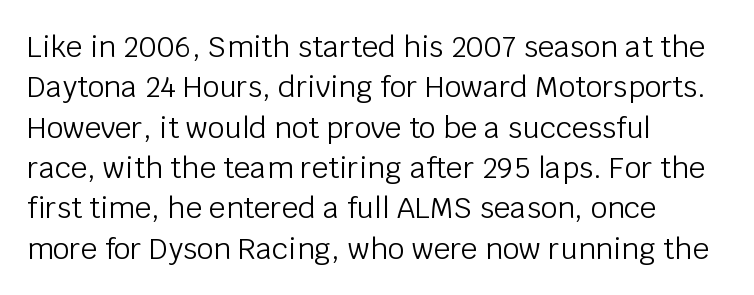
The image shows 29 px light sans-serif type, upright; set left-aligned, normal line spacing (1.39x), normal letter spacing, not underlined; low stroke contrast and a large x-height.
